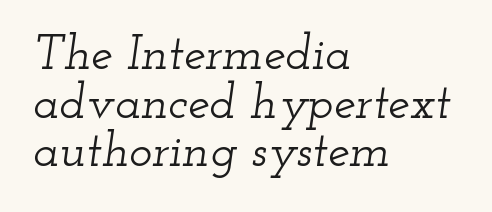
Q: Is the text italic (slanted)? A: Yes, it leans right by about 12 degrees.
Q: Is the typeface a serif or a sans-serif typeface? A: Serif.
Q: Is the text underlined? A: No.
Q: How is the paragraph aligned? A: Left-aligned.
Q: Is the spacing between letters normal or unusually wide? A: Normal.
Q: Is the spacing between lines tight, normal or loose? A: Tight.
Q: Width (condensed, normal, or wide)? A: Wide.
Q: Stroke contrast? A: Low.
Q: x-height? A: Small.
Q: Monospaced? A: No.
